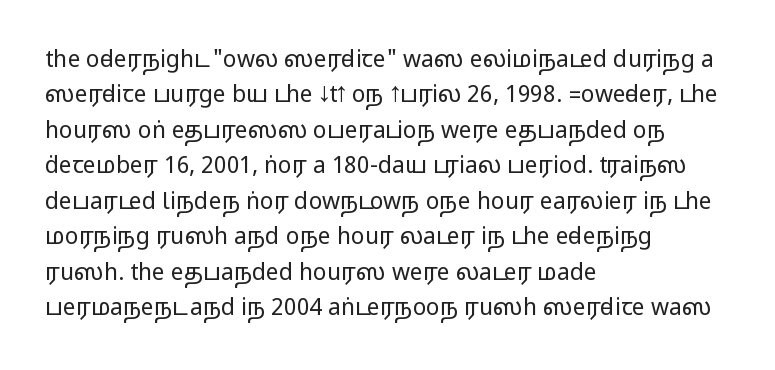
Q: Is the text italic (slanted)? A: No, it is upright.
Q: Is the text underlined? A: No.
Q: How is the paragraph aligned? A: Left-aligned.
Q: Is the spacing between letters normal or unusually wide? A: Normal.
Q: Is the spacing between lines tight, normal or loose? A: Normal.
